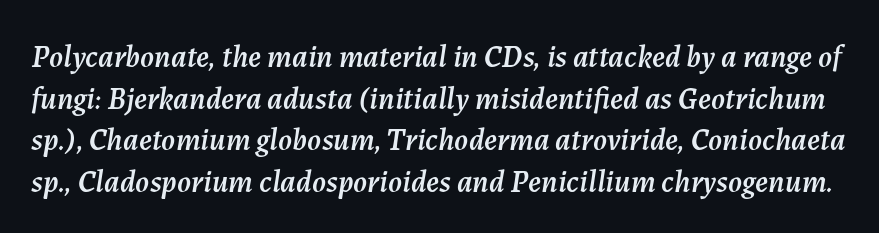
{"italic": "yes", "lean": "right", "slant_degrees": 7, "width": "normal", "stroke_contrast": "medium", "x_height": "medium", "monospaced": "no", "underline": "no", "line_spacing": "normal", "line_spacing_ratio": 1.34, "letter_spacing": "normal", "letter_spacing_em": 0.0, "glyph_px": 31}
